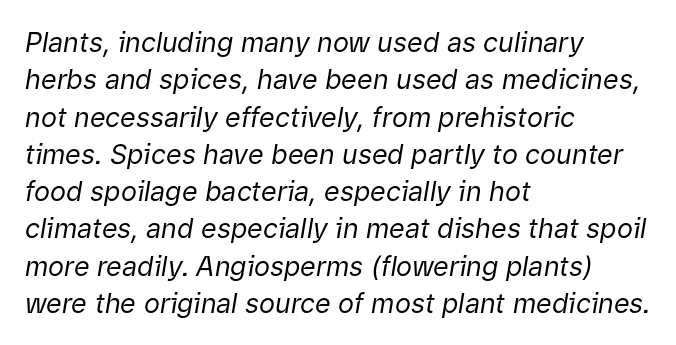
{"italic": "yes", "lean": "right", "slant_degrees": 9, "bold": "no", "underline": "no", "align": "left", "line_spacing": "normal", "line_spacing_ratio": 1.38, "letter_spacing": "normal", "letter_spacing_em": 0.0, "glyph_px": 27}
